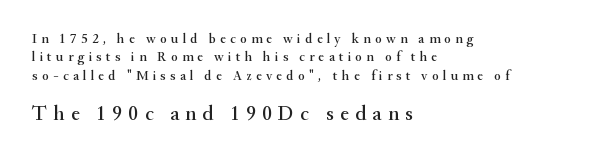
Q: Is the text italic (slanted)? A: No, it is upright.
Q: Is the text underlined? A: No.
Q: How is the paragraph aligned? A: Left-aligned.
Q: Is the spacing between letters normal or unusually wide? A: Unusually wide.
Q: Is the spacing between lines tight, normal or loose? A: Normal.
Q: Which block of text is set in a larger size, the first (top) or the second (bottom)? A: The second (bottom) one.
